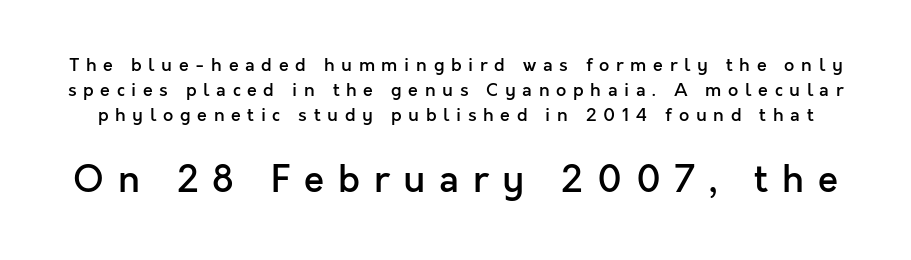
{"serif": "no", "italic": "no", "bold": "semi", "weight": "semibold", "width": "normal", "x_height": "medium", "monospaced": "no", "underline": "no", "line_spacing": "normal", "line_spacing_ratio": 1.38, "letter_spacing": "wide", "letter_spacing_em": 0.37, "larger_block": "second", "size_ratio": 2.06, "glyph_px": 37}
